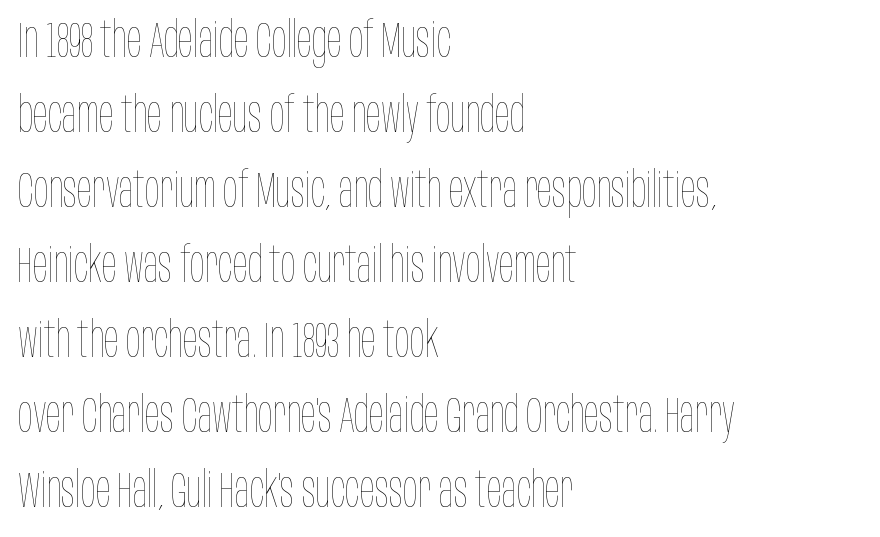
The image shows 49 px thin, condensed type, upright; set left-aligned, normal line spacing (1.53x), normal letter spacing, not underlined; low stroke contrast and a large x-height.
